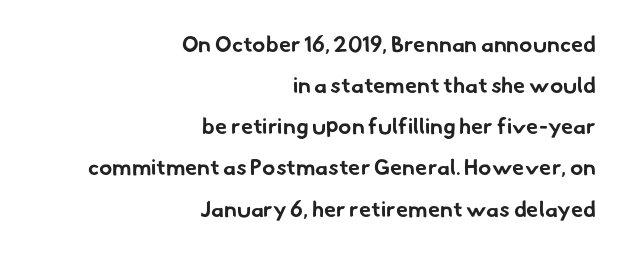
Q: Is the text bold? A: Yes.
Q: Is the text underlined? A: No.
Q: How is the paragraph aligned? A: Right-aligned.
Q: Is the spacing between letters normal or unusually wide? A: Normal.
